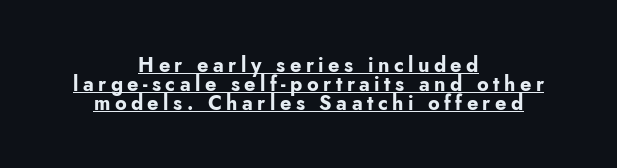
Do the letters lean? They stand straight. Is the block centered? Yes — each line is placed symmetrically about the middle. Spacing between characters has been opened up far beyond the box default. The sample has been set heavy, in full bold. Cramped leading.
